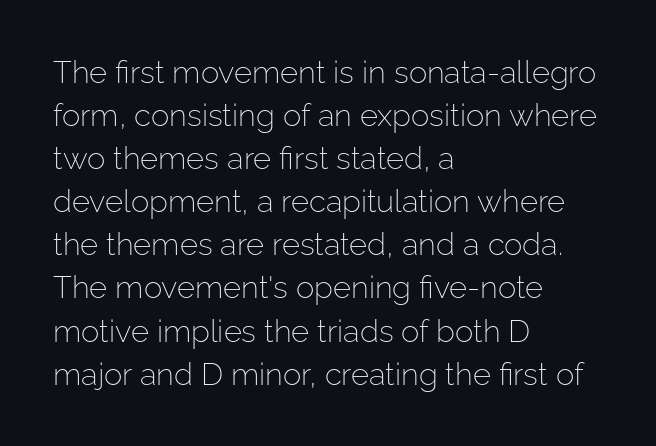
The passage is arranged the way most books set body copy — flush left. The typography opts for an upright posture over an oblique one. The letters look calm and open, with moderate or lighter stems. The specimen omits any rule beneath the text block's lines. These lines are composed in type without serifs. How are the letters spaced? Ordinarily, with no added tracking.
